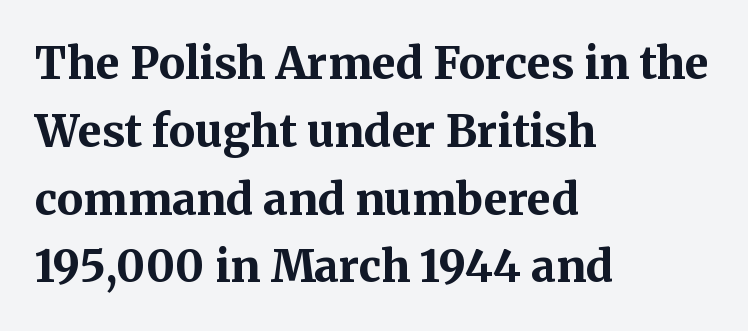
The image shows 44 px bold serif type, upright; set left-aligned, normal line spacing (1.54x), normal letter spacing, not underlined; medium stroke contrast and a medium x-height.
